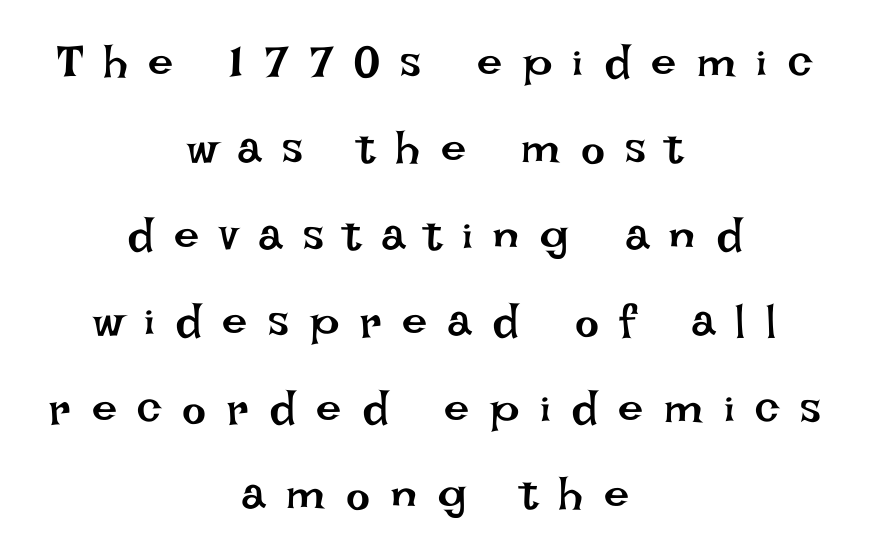
The image shows 45 px regular-weight type, upright; set centered, loose line spacing (1.92x), unusually wide letter spacing (+0.46 em), not underlined; low stroke contrast and a large x-height.
